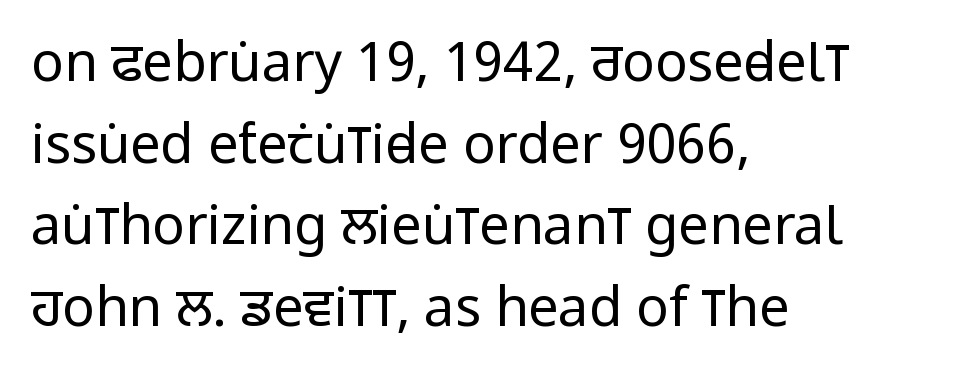
{"serif": "no", "italic": "no", "bold": "no", "weight": "regular", "width": "condensed", "stroke_contrast": "low", "x_height": "large", "monospaced": "no", "underline": "no", "align": "left", "line_spacing": "normal", "line_spacing_ratio": 1.51, "letter_spacing": "normal", "letter_spacing_em": 0.0, "glyph_px": 54}
